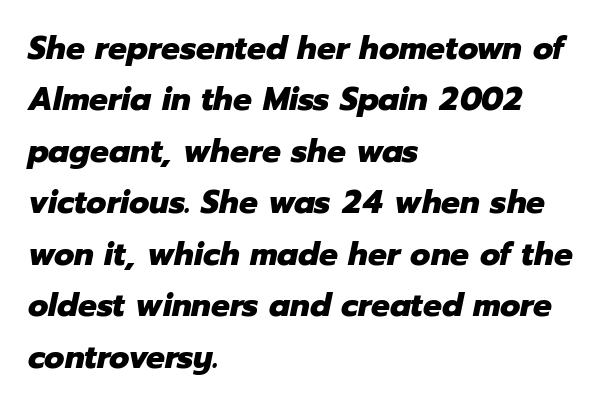
Q: Is the text bold? A: Yes.
Q: Is the text italic (slanted)? A: Yes, it leans right by about 12 degrees.
Q: Is the text underlined? A: No.
Q: How is the paragraph aligned? A: Left-aligned.
Q: Is the spacing between letters normal or unusually wide? A: Normal.
Q: Is the spacing between lines tight, normal or loose? A: Normal.
Q: Width (condensed, normal, or wide)? A: Normal.
Q: Stroke contrast? A: Low.
Q: x-height? A: Medium.
Q: Monospaced? A: No.
